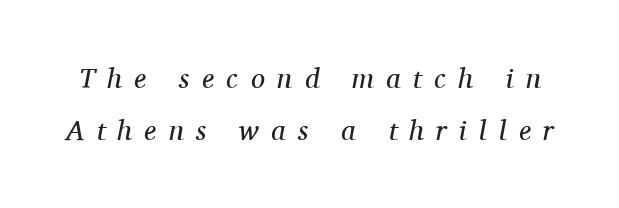
Think of a printed novel: that variable character pitch is what you see here. The zone under the glyphs is completely vacant. To sum up the face: it has serifs. How are the letters spaced? Widely, with obvious added tracking. These lines were composed using italics.
